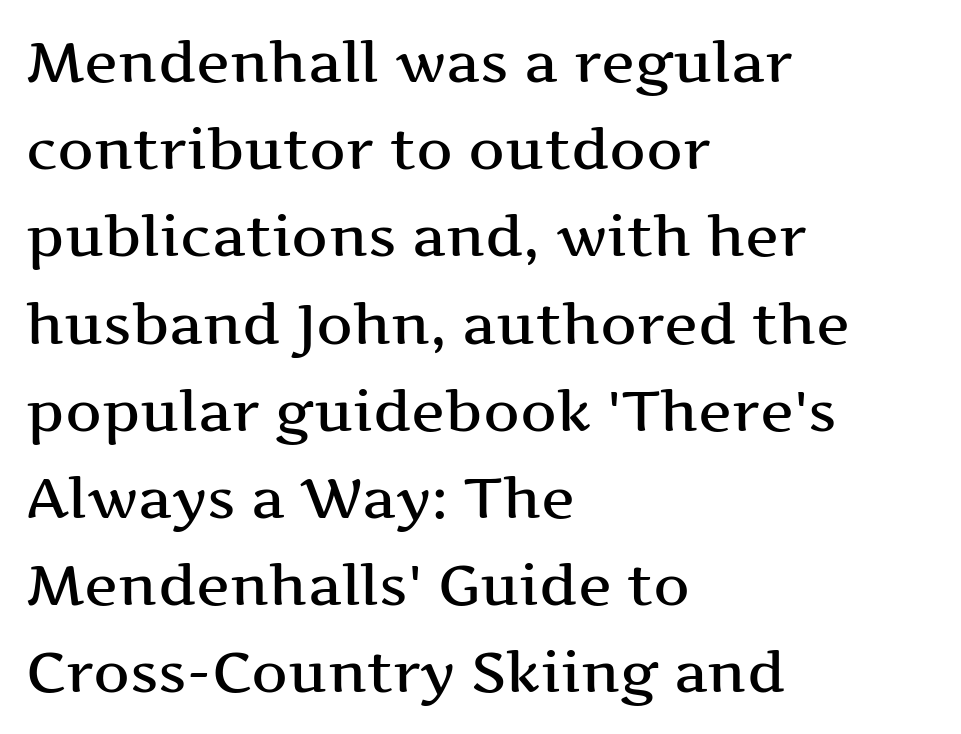
A roman cut, with each character standing at attention. Does the copy run flush right? No — it runs flush left. Default kerning and tracking; the words read as compact shapes. Bare-footed words on every line. Line spacing here is normal. Note the varied advance widths — an 'i' is clearly narrower than an 'm'.
